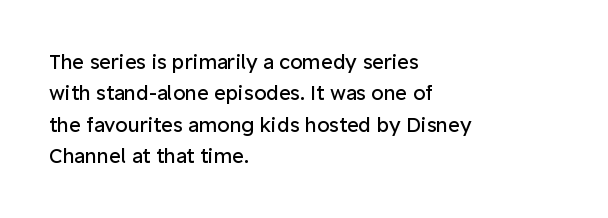
{"italic": "no", "bold": "no", "underline": "no", "align": "left", "line_spacing": "normal", "line_spacing_ratio": 1.57, "letter_spacing": "normal", "letter_spacing_em": 0.0, "glyph_px": 20}
